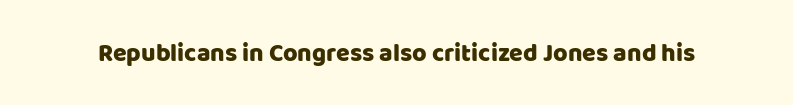
If you drew a line through each stem, it would be perfectly vertical. Characters follow at the spacing the type designer built in. The words here are not underlined.
